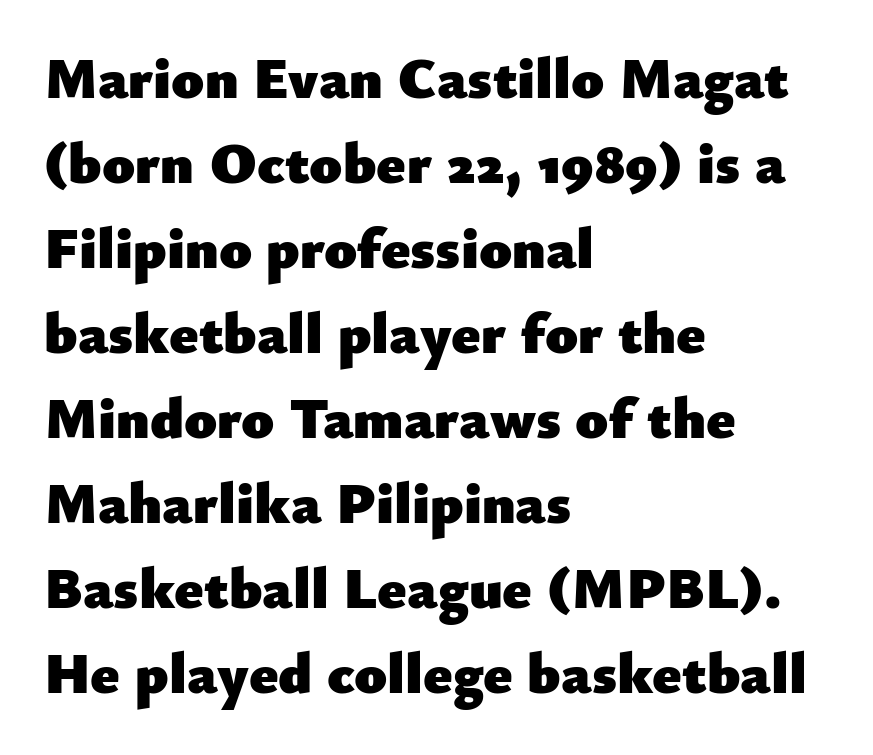
Q: Is the text bold? A: Yes.
Q: Is the text italic (slanted)? A: No, it is upright.
Q: Is the typeface a serif or a sans-serif typeface? A: Sans-serif.
Q: Is the text underlined? A: No.
Q: How is the paragraph aligned? A: Left-aligned.
Q: Is the spacing between letters normal or unusually wide? A: Normal.
Q: Is the spacing between lines tight, normal or loose? A: Normal.
Q: Width (condensed, normal, or wide)? A: Normal.
Q: Stroke contrast? A: Low.
Q: x-height? A: Small.
Q: Monospaced? A: No.
